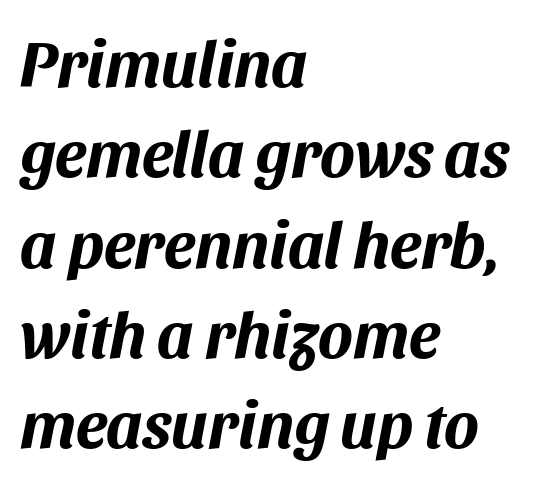
Summary of weight: heavy, a full bold. The typesetter chose a ragged-right arrangement here. Check under the words: just untouched page. The block of text has a typical density, with ordinary space between rows.
